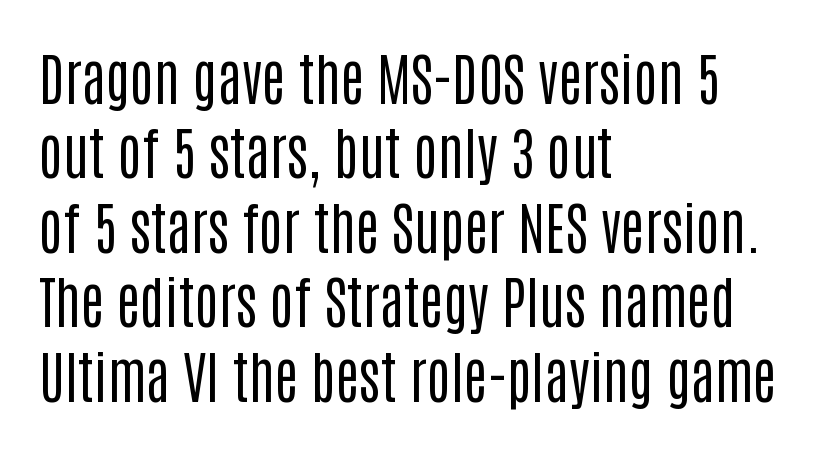
{"serif": "no", "italic": "no", "bold": "no", "weight": "regular", "width": "condensed", "stroke_contrast": "low", "x_height": "large", "monospaced": "no", "underline": "no", "align": "left", "line_spacing": "normal", "line_spacing_ratio": 1.33, "letter_spacing": "normal", "letter_spacing_em": 0.0, "glyph_px": 56}
